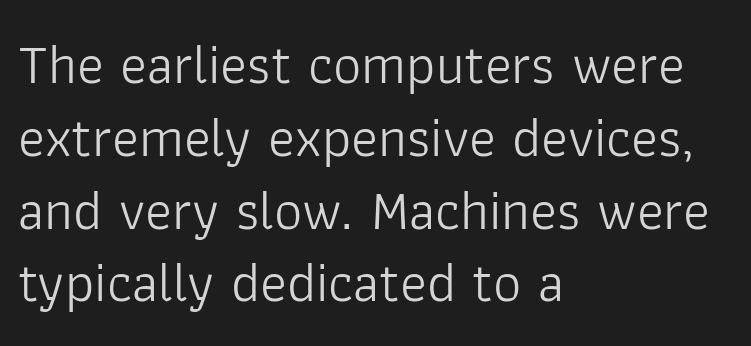
{"serif": "no", "italic": "no", "bold": "no", "weight": "light", "width": "normal", "stroke_contrast": "low", "x_height": "medium", "monospaced": "no", "underline": "no", "align": "left", "line_spacing": "normal", "line_spacing_ratio": 1.3, "letter_spacing": "normal", "letter_spacing_em": 0.0, "glyph_px": 56}
